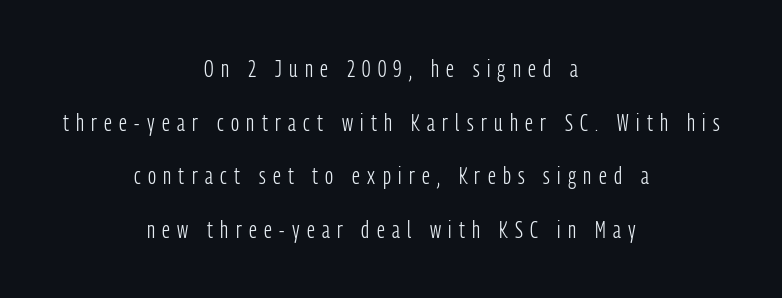
The typeface has the unassuming heft of standard copy or less. Which margin do the lines hug? Neither — every line sits in the middle. No italicization has been applied; the sample stays upright. Reading down the column, the eye jumps a long way to each next line.
